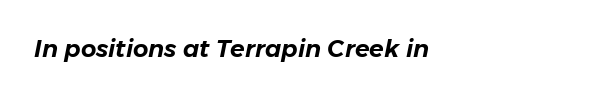
The image shows 24 px text type, italic (leaning right); set left-aligned, normal letter spacing, not underlined.
